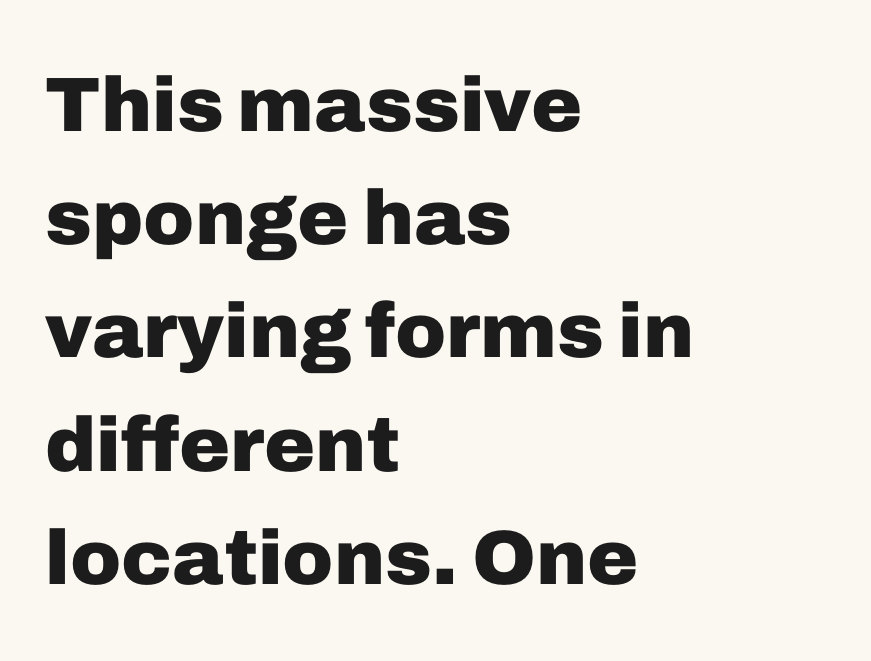
{"serif": "no", "italic": "no", "bold": "yes", "weight": "heavy", "width": "normal", "stroke_contrast": "low", "x_height": "medium", "monospaced": "no", "underline": "no", "align": "left", "line_spacing": "normal", "line_spacing_ratio": 1.47, "letter_spacing": "normal", "letter_spacing_em": 0.0, "glyph_px": 77}
